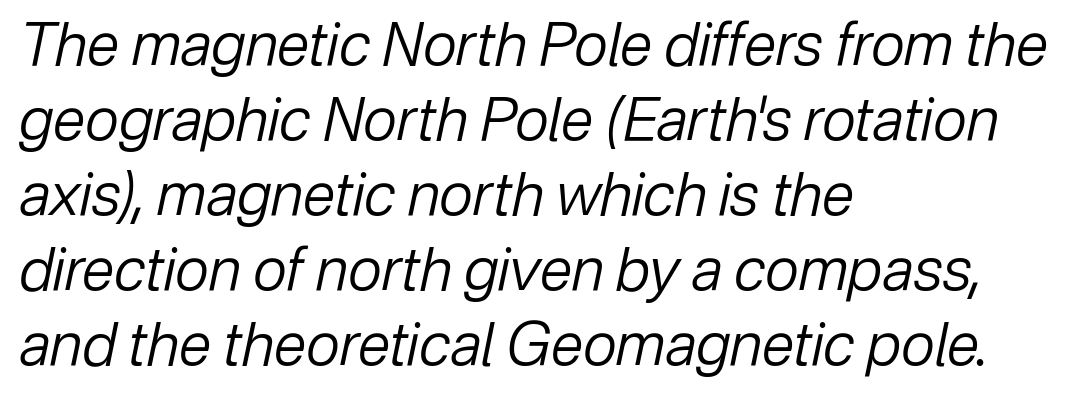
The image shows 59 px regular-weight type, italic (leaning right); set left-aligned, normal line spacing (1.27x), normal letter spacing, not underlined; low stroke contrast and a medium x-height.
